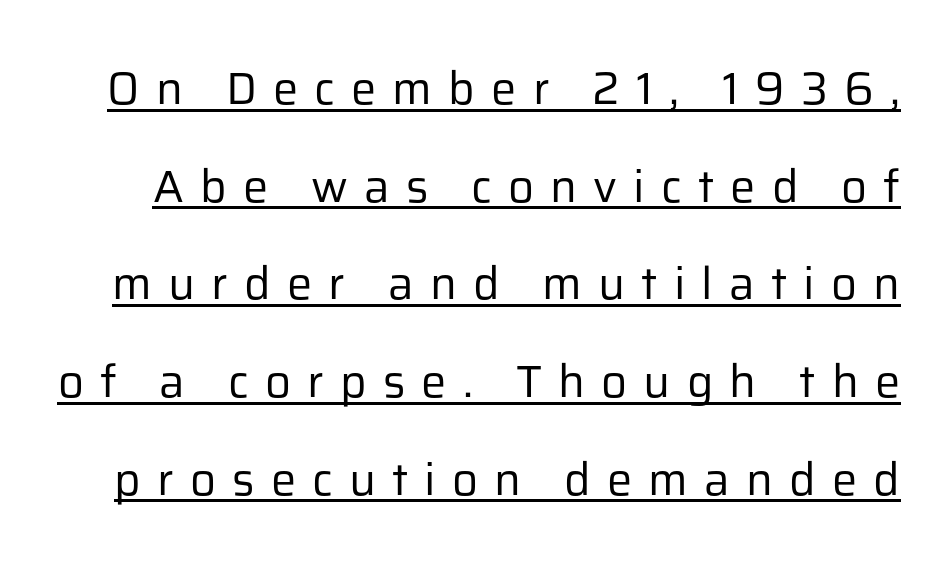
The image shows 45 px regular-weight sans-serif type, upright; set loose line spacing (2.17x), unusually wide letter spacing (+0.36 em), underlined; low stroke contrast and a medium x-height.
